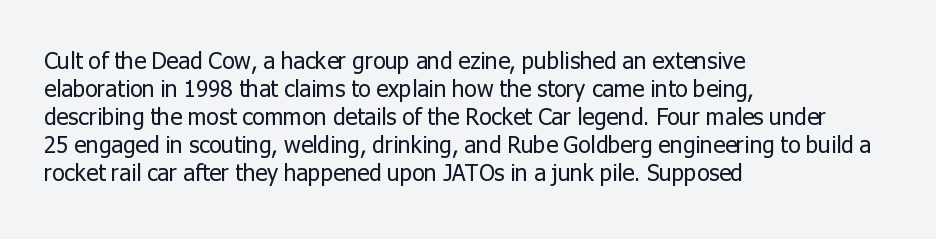
The image shows 23 px text type, upright; set left-aligned, line spacing 1.22x, normal letter spacing, not underlined.
